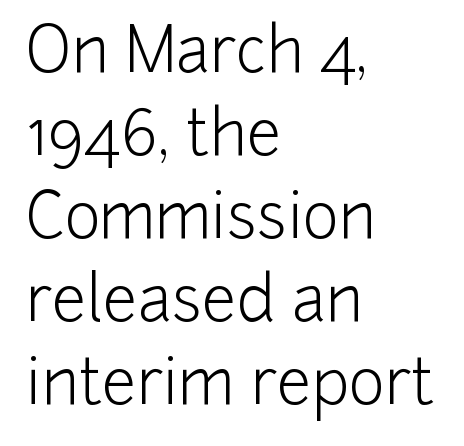
Q: Is the text bold? A: No.
Q: Is the text italic (slanted)? A: No, it is upright.
Q: Is the typeface a serif or a sans-serif typeface? A: Sans-serif.
Q: Is the text underlined? A: No.
Q: How is the paragraph aligned? A: Left-aligned.
Q: Is the spacing between letters normal or unusually wide? A: Normal.
Q: Is the spacing between lines tight, normal or loose? A: Normal.
Q: Width (condensed, normal, or wide)? A: Normal.
Q: Stroke contrast? A: Low.
Q: x-height? A: Medium.
Q: Monospaced? A: No.
